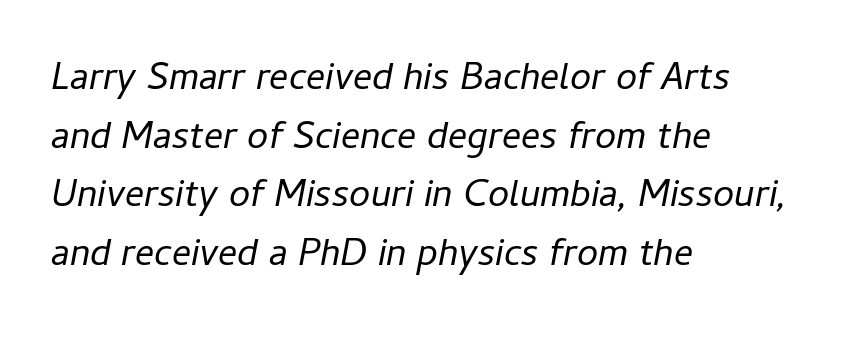
The image shows 38 px regular-weight type, italic (leaning right); set left-aligned, normal line spacing (1.54x), normal letter spacing, not underlined; low stroke contrast and a medium x-height.
